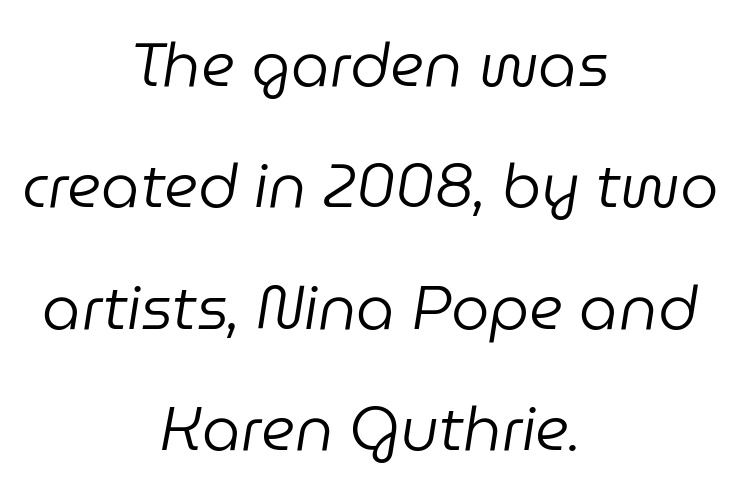
The image shows 61 px regular-weight type, italic (leaning right); set centered, loose line spacing (1.99x), normal letter spacing, not underlined; low stroke contrast and a medium x-height.
